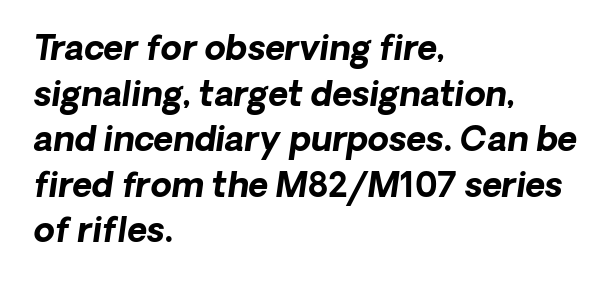
{"italic": "yes", "lean": "right", "slant_degrees": 8, "bold": "yes", "weight": "bold", "width": "normal", "stroke_contrast": "low", "x_height": "medium", "monospaced": "no", "underline": "no", "align": "left", "line_spacing": "normal", "line_spacing_ratio": 1.34, "letter_spacing": "normal", "letter_spacing_em": 0.0, "glyph_px": 34}
